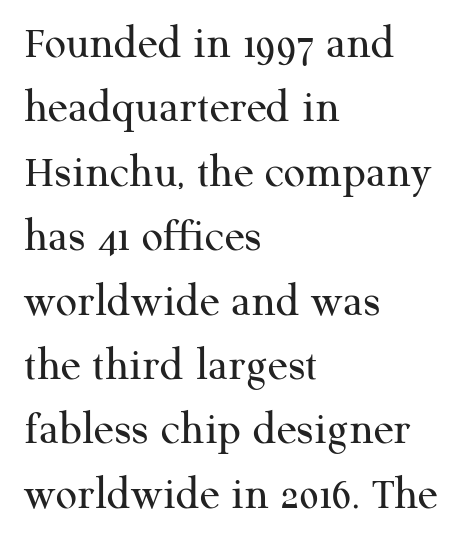
The letters stand straight up with perfectly vertical stems. Decoration check: the copy has no underline. These lines sit exactly where default settings would place them. Line beginnings align vertically; line endings do not. Spacing verdict: proportional, widths tailored to each character.
